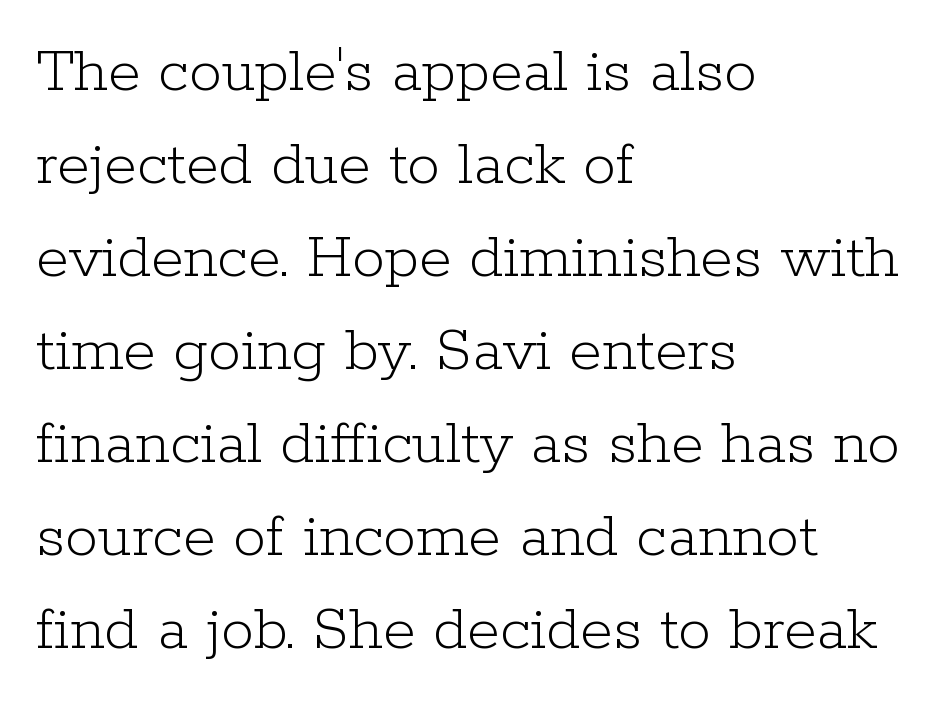
{"serif": "yes", "italic": "no", "bold": "no", "weight": "light", "width": "normal", "stroke_contrast": "low", "x_height": "medium", "monospaced": "no", "underline": "no", "align": "left", "line_spacing": "normal", "line_spacing_ratio": 1.41, "letter_spacing": "normal", "letter_spacing_em": 0.0, "glyph_px": 66}
